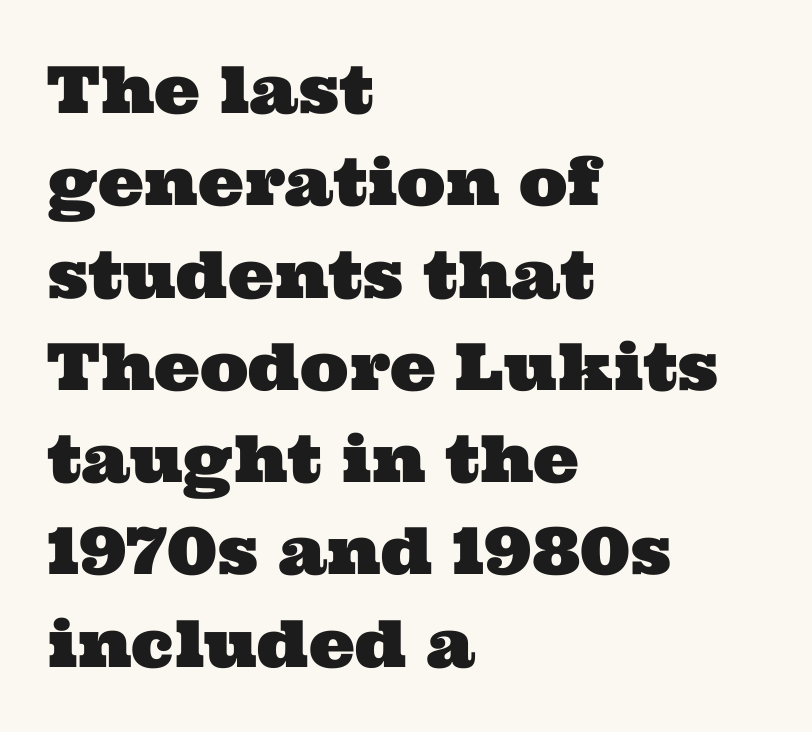
Q: Is the typeface a serif or a sans-serif typeface? A: Serif.
Q: Is the text underlined? A: No.
Q: How is the paragraph aligned? A: Left-aligned.
Q: Is the spacing between letters normal or unusually wide? A: Normal.
Q: Is the spacing between lines tight, normal or loose? A: Normal.
Q: Width (condensed, normal, or wide)? A: Wide.
Q: Stroke contrast? A: Medium.
Q: x-height? A: Medium.
Q: Monospaced? A: No.
